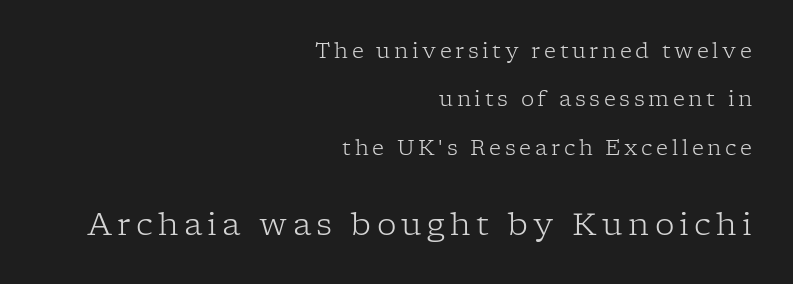
Note the varied advance widths — an 'i' is clearly narrower than an 'm'. Is the block centered? No — it sits flush against the right margin. Quick note: interline space is abundant. Any mark beneath the type? The region is blank. These lines were composed using upright roman letters. Classification — serif.
